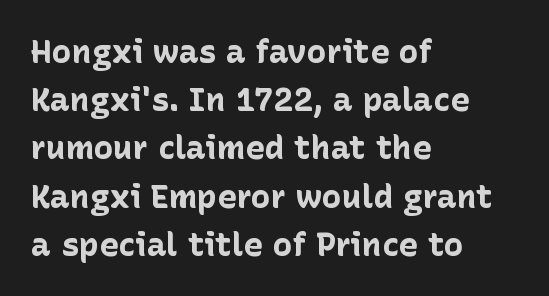
The image shows 33 px bold sans-serif type, upright; set left-aligned, normal line spacing (1.46x), normal letter spacing, not underlined; low stroke contrast and a medium x-height.
